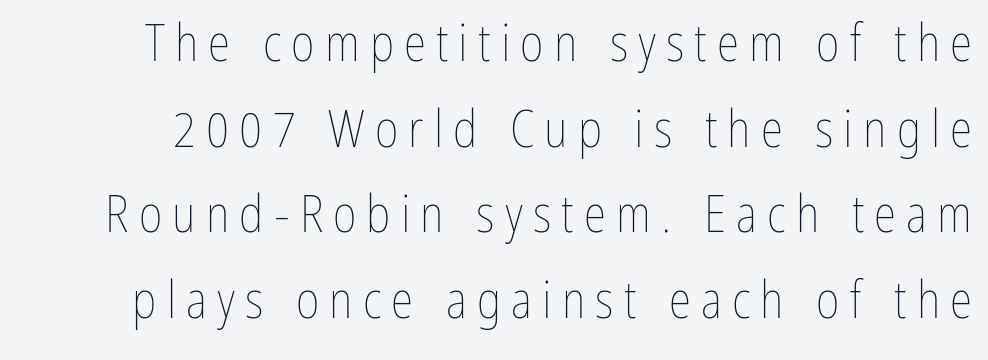
Q: Is the text bold? A: No.
Q: Is the text italic (slanted)? A: No, it is upright.
Q: Is the text underlined? A: No.
Q: Is the spacing between letters normal or unusually wide? A: Unusually wide.
Q: Is the spacing between lines tight, normal or loose? A: Normal.
Q: Width (condensed, normal, or wide)? A: Condensed.
Q: Stroke contrast? A: Low.
Q: x-height? A: Medium.
Q: Monospaced? A: No.
